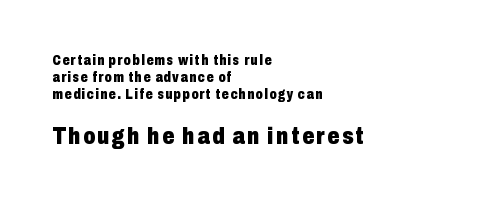
Q: Is the text bold? A: Yes.
Q: Is the text italic (slanted)? A: No, it is upright.
Q: Is the text underlined? A: No.
Q: How is the paragraph aligned? A: Left-aligned.
Q: Which block of text is set in a larger size, the first (top) or the second (bottom)? A: The second (bottom) one.
